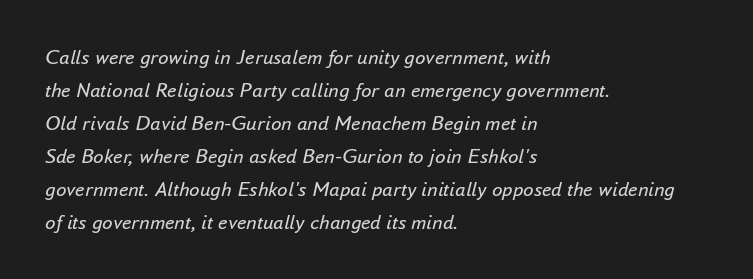
{"italic": "yes", "lean": "right", "slant_degrees": 16, "bold": "no", "underline": "no", "align": "left", "line_spacing": "normal", "line_spacing_ratio": 1.57, "letter_spacing": "normal", "letter_spacing_em": 0.0, "glyph_px": 21}
